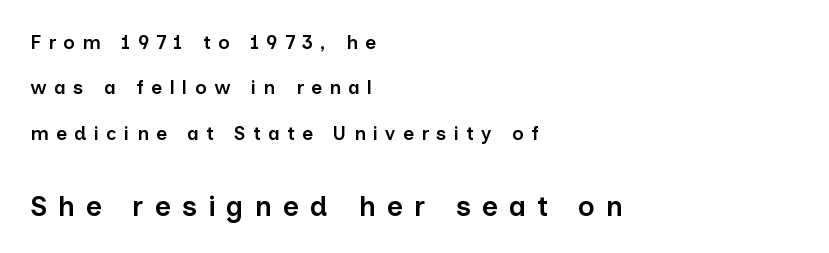
The image shows 28 px semibold sans-serif type, upright; set left-aligned, loose line spacing (2.39x), unusually wide letter spacing (+0.39 em), not underlined; the second (bottom) block is 1.47x larger; low stroke contrast and a medium x-height.
